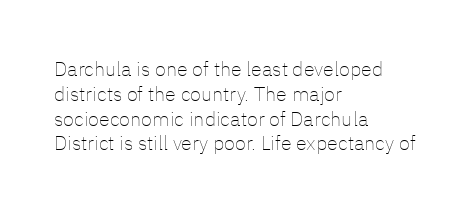
Q: Is the text bold? A: No.
Q: Is the text italic (slanted)? A: No, it is upright.
Q: Is the text underlined? A: No.
Q: How is the paragraph aligned? A: Left-aligned.
Q: Is the spacing between letters normal or unusually wide? A: Normal.
